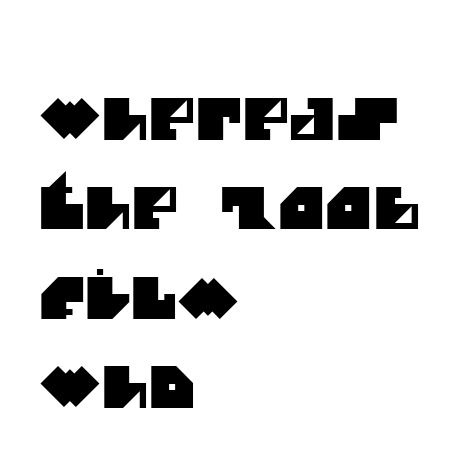
Q: Is the typeface a serif or a sans-serif typeface? A: Sans-serif.
Q: Is the text underlined? A: No.
Q: How is the paragraph aligned? A: Left-aligned.
Q: Is the spacing between letters normal or unusually wide? A: Normal.
Q: Is the spacing between lines tight, normal or loose? A: Normal.
Q: Width (condensed, normal, or wide)? A: Normal.
Q: Stroke contrast? A: Medium.
Q: x-height? A: Large.
Q: Monospaced? A: No.
